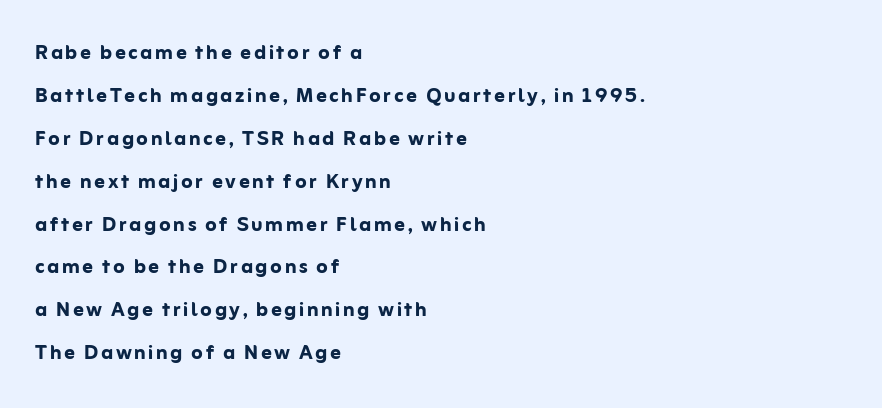
Every letter is thick-stroked: bold, no question. Words float on clear page, feet unadorned. Nope, not italic — everything's standing straight. Successive baselines arrive at the customary interval.
